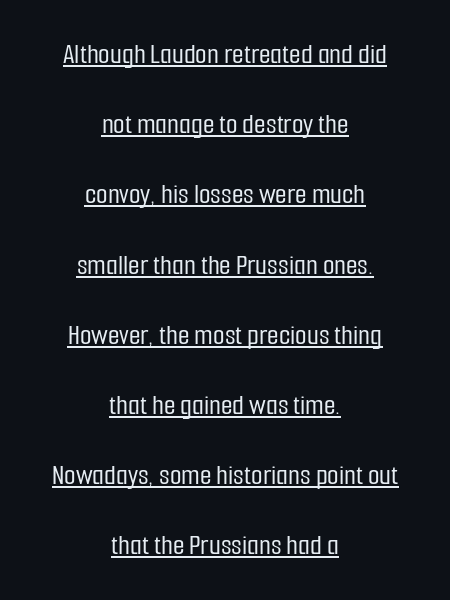
Baseline-to-baseline distance is far greater than the letter height. Every word sits above its own underline. Posture: straight, roman, zero tilt. The text block is weighted toward neither margin, spreading evenly from the middle. Standard letterfit; no display-style spreading of the glyphs.
